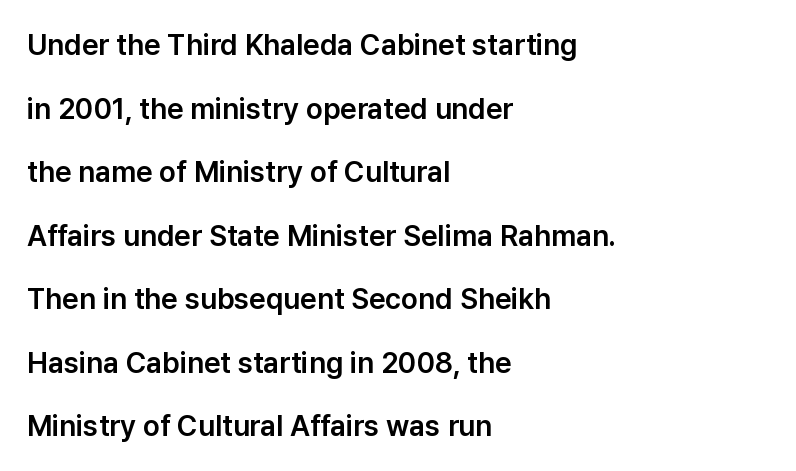
Q: Is the text italic (slanted)? A: No, it is upright.
Q: Is the typeface a serif or a sans-serif typeface? A: Sans-serif.
Q: Is the text underlined? A: No.
Q: How is the paragraph aligned? A: Left-aligned.
Q: Is the spacing between letters normal or unusually wide? A: Normal.
Q: Is the spacing between lines tight, normal or loose? A: Loose.
Q: Width (condensed, normal, or wide)? A: Normal.
Q: Stroke contrast? A: Low.
Q: x-height? A: Medium.
Q: Monospaced? A: No.
